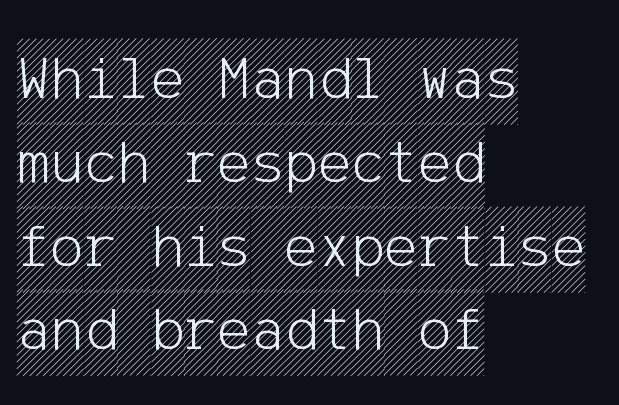
When letters stand straight like this, we call the style roman or upright. Normally led — the rows are evenly, conventionally spaced. Clear beneath every line of the passage. Nobody touched the tracking dial on this one.
